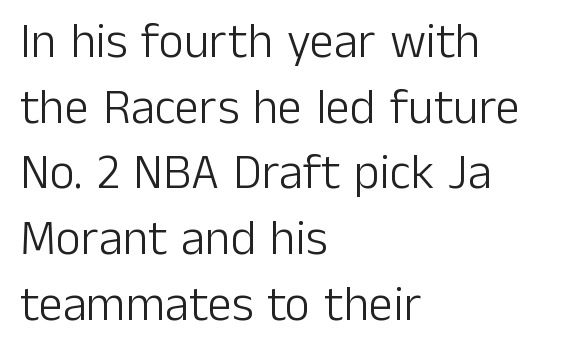
The image shows 49 px light sans-serif type, upright; set left-aligned, normal line spacing (1.34x), normal letter spacing, not underlined; low stroke contrast and a medium x-height.
